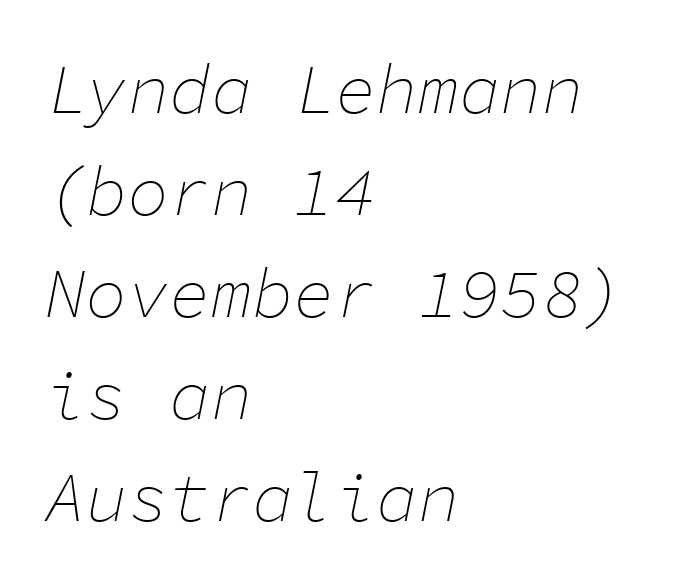
{"italic": "yes", "lean": "right", "slant_degrees": 11, "bold": "no", "weight": "thin", "width": "normal", "stroke_contrast": "low", "x_height": "medium", "monospaced": "yes", "underline": "no", "align": "left", "line_spacing": "normal", "line_spacing_ratio": 1.48, "letter_spacing": "normal", "letter_spacing_em": 0.0, "glyph_px": 69}
